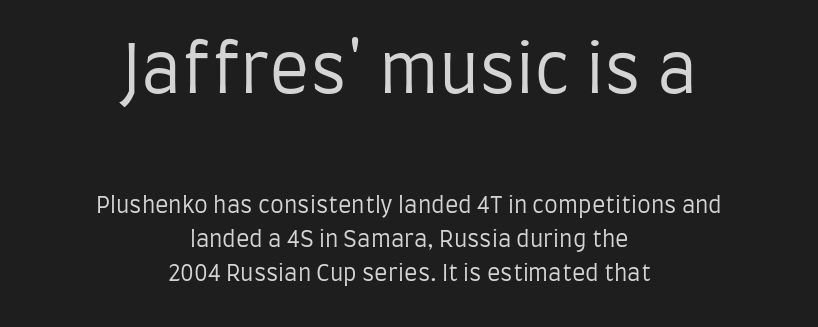
Q: Is the text bold? A: No.
Q: Is the text italic (slanted)? A: No, it is upright.
Q: Is the typeface a serif or a sans-serif typeface? A: Sans-serif.
Q: Is the text underlined? A: No.
Q: How is the paragraph aligned? A: Centered.
Q: Is the spacing between letters normal or unusually wide? A: Normal.
Q: Is the spacing between lines tight, normal or loose? A: Normal.
Q: Which block of text is set in a larger size, the first (top) or the second (bottom)? A: The first (top) one.
Q: Width (condensed, normal, or wide)? A: Condensed.
Q: Stroke contrast? A: Low.
Q: x-height? A: Large.
Q: Monospaced? A: No.
